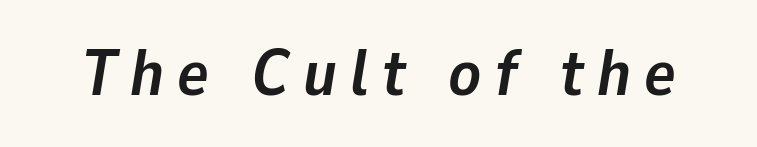
{"italic": "yes", "lean": "right", "slant_degrees": 9, "bold": "yes", "weight": "semibold", "width": "normal", "stroke_contrast": "low", "x_height": "medium", "monospaced": "no", "underline": "no", "letter_spacing": "wide", "letter_spacing_em": 0.2, "glyph_px": 66}
